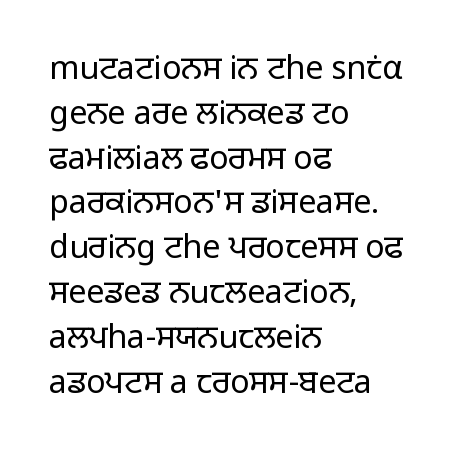
The image shows 32 px regular-weight sans-serif type, upright; set left-aligned, normal line spacing (1.4x), normal letter spacing, not underlined; low stroke contrast and a medium x-height.
